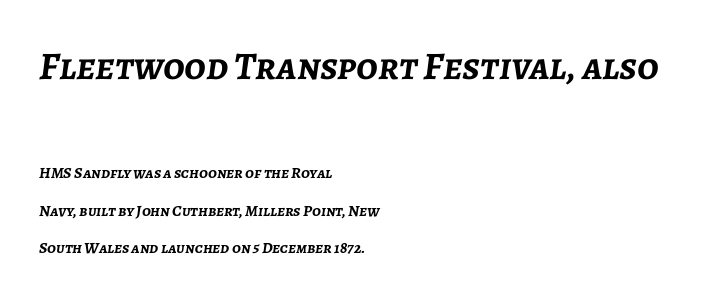
Q: Is the text bold? A: Yes.
Q: Is the text italic (slanted)? A: Yes, it leans right by about 7 degrees.
Q: Is the text underlined? A: No.
Q: How is the paragraph aligned? A: Left-aligned.
Q: Is the spacing between letters normal or unusually wide? A: Normal.
Q: Is the spacing between lines tight, normal or loose? A: Loose.
Q: Which block of text is set in a larger size, the first (top) or the second (bottom)? A: The first (top) one.
Q: Width (condensed, normal, or wide)? A: Normal.
Q: Stroke contrast? A: Low.
Q: x-height? A: Medium.
Q: Monospaced? A: No.
